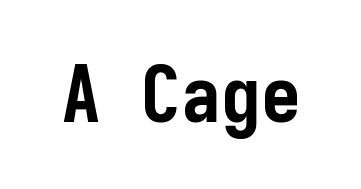
The image shows 80 px semibold, condensed sans-serif type, upright, monospaced; set normal letter spacing, not underlined; low stroke contrast and a medium x-height.
